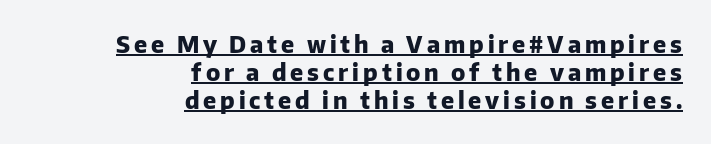
Heavy, bold letterforms. These characters rest on top of a visible drawn line. If you drew a line through each stem, it would be perfectly vertical. If you drew a ruler down the right edge, every line would touch it.
